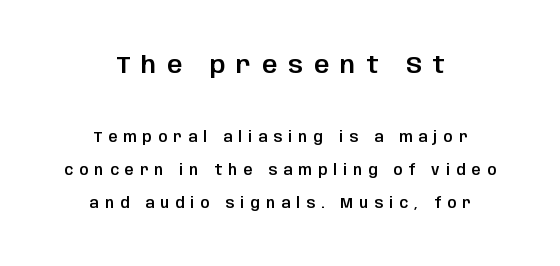
{"italic": "no", "underline": "no", "align": "center", "line_spacing": "loose", "line_spacing_ratio": 2.39, "letter_spacing": "wide", "letter_spacing_em": 0.45, "larger_block": "first", "size_ratio": 1.71, "glyph_px": 24}
